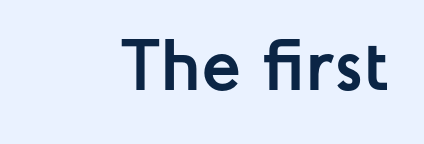
Q: Is the text bold? A: Yes.
Q: Is the text italic (slanted)? A: No, it is upright.
Q: Is the typeface a serif or a sans-serif typeface? A: Sans-serif.
Q: Is the text underlined? A: No.
Q: Is the spacing between letters normal or unusually wide? A: Normal.
Q: Width (condensed, normal, or wide)? A: Normal.
Q: Stroke contrast? A: Low.
Q: x-height? A: Medium.
Q: Monospaced? A: No.
